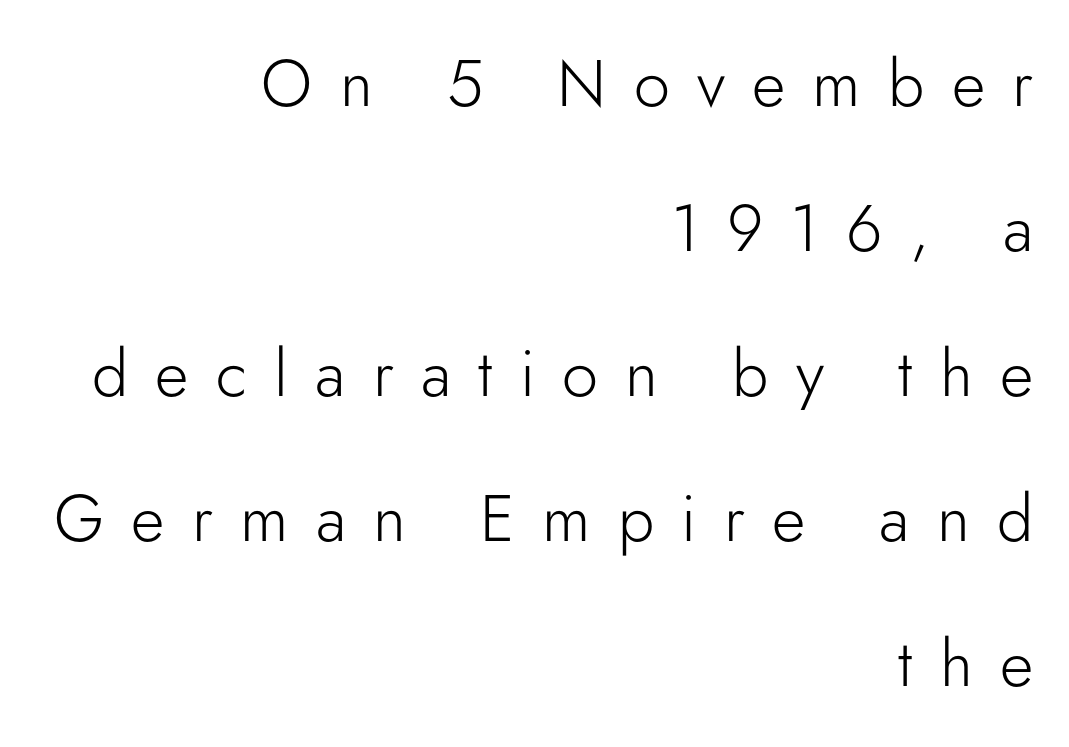
A sans-serif font was chosen for this passage. Typeset ragged left — the right edge is the straight one. Note the varied advance widths — an 'i' is clearly narrower than an 'm'. Loosely led — the rows are spread out.
